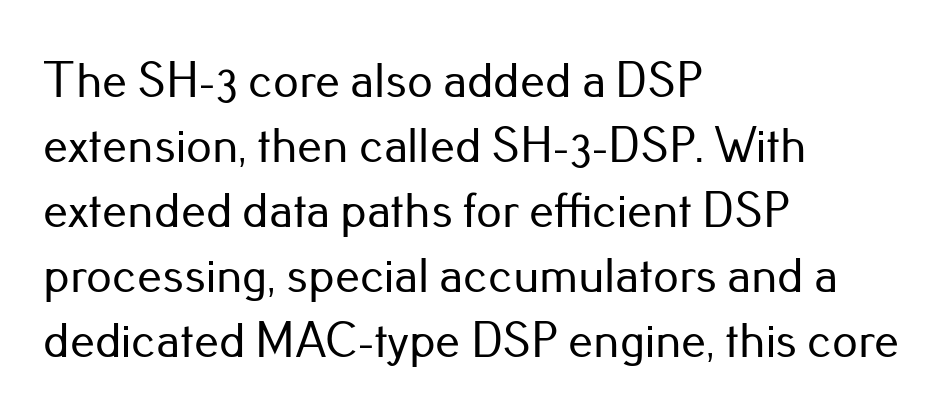
Upright lettering throughout. Observe the ordinary spacing: letters are neighbours, not strangers. If you drew a ruler down the left edge, every line would touch it. Note the varied advance widths — an 'i' is clearly narrower than an 'm'. The designer went with a sans here, leaving each stem footless. This sample keeps an unexceptional amount of space between lines.
